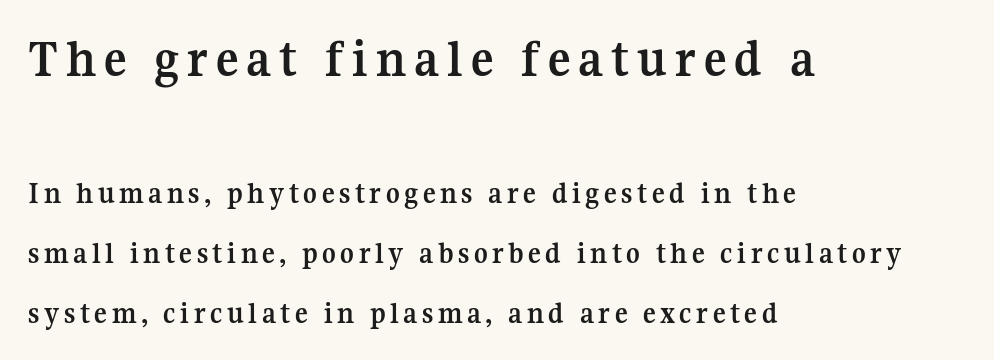
{"serif": "yes", "italic": "no", "bold": "yes", "weight": "semibold", "width": "normal", "stroke_contrast": "medium", "x_height": "medium", "monospaced": "no", "underline": "no", "align": "left", "line_spacing": "loose", "line_spacing_ratio": 2.0, "larger_block": "first", "size_ratio": 1.77, "glyph_px": 53}
